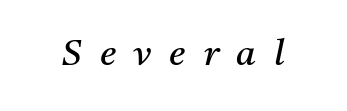
Q: Is the text bold? A: No.
Q: Is the text italic (slanted)? A: Yes, it leans right by about 11 degrees.
Q: Is the typeface a serif or a sans-serif typeface? A: Serif.
Q: Is the text underlined? A: No.
Q: Is the spacing between letters normal or unusually wide? A: Unusually wide.
Q: Width (condensed, normal, or wide)? A: Normal.
Q: Stroke contrast? A: Medium.
Q: x-height? A: Medium.
Q: Monospaced? A: No.
